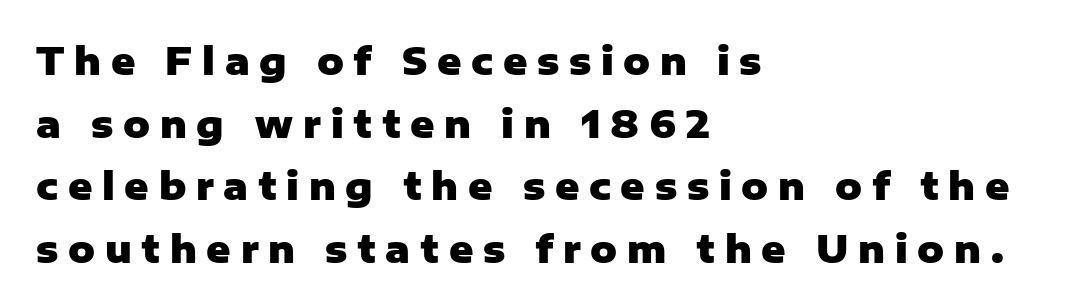
A typesetter would call this heavily tracked-out type. Normally led — the rows are evenly, conventionally spaced. This rendering features lettering with no underline. Posture: vertical. The characters look thick and weighty, a clear bold. You could not count columns in this text — the font is proportionally spaced.
